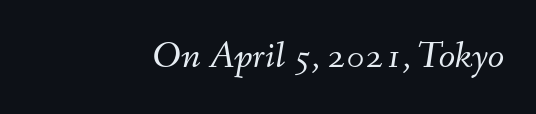
Q: Is the text bold? A: No.
Q: Is the text italic (slanted)? A: Yes, it leans right by about 9 degrees.
Q: Is the text underlined? A: No.
Q: How is the paragraph aligned? A: Right-aligned.
Q: Is the spacing between letters normal or unusually wide? A: Normal.
Q: Width (condensed, normal, or wide)? A: Normal.
Q: Stroke contrast? A: Medium.
Q: x-height? A: Small.
Q: Monospaced? A: No.
